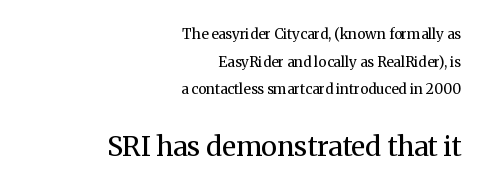
Q: Is the text bold? A: No.
Q: Is the text italic (slanted)? A: No, it is upright.
Q: Is the text underlined? A: No.
Q: How is the paragraph aligned? A: Right-aligned.
Q: Is the spacing between letters normal or unusually wide? A: Normal.
Q: Is the spacing between lines tight, normal or loose? A: Loose.
Q: Which block of text is set in a larger size, the first (top) or the second (bottom)? A: The second (bottom) one.
